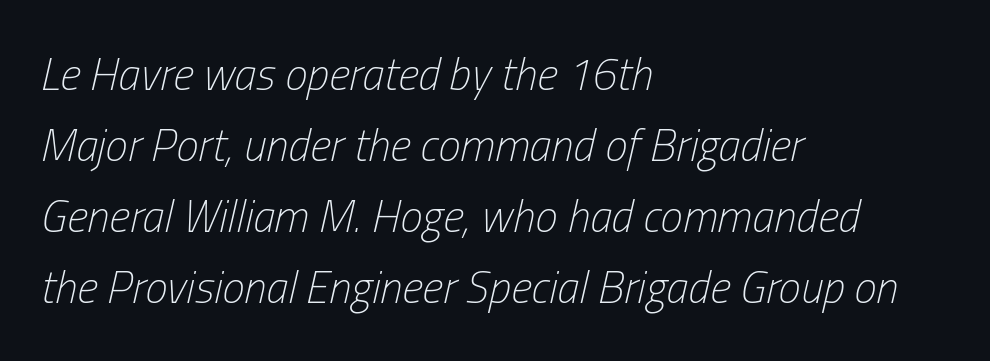
Q: Is the text bold? A: No.
Q: Is the text italic (slanted)? A: Yes, it leans right by about 13 degrees.
Q: Is the text underlined? A: No.
Q: How is the paragraph aligned? A: Left-aligned.
Q: Is the spacing between letters normal or unusually wide? A: Normal.
Q: Is the spacing between lines tight, normal or loose? A: Normal.
Q: Width (condensed, normal, or wide)? A: Condensed.
Q: Stroke contrast? A: Low.
Q: x-height? A: Medium.
Q: Monospaced? A: No.
